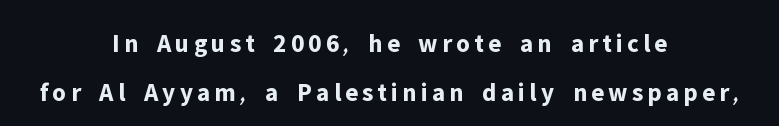
Nobody drew a line under any word here. Caption: multi-line text, centered on the measure. Tall strokes in this sample are plumb rather than angled. Leading: increased. A full-strength bold gives these letters their thick strokes.
